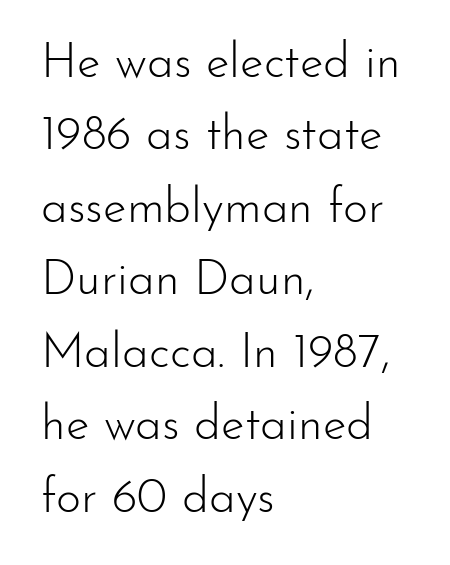
Check under the words: just untouched page. Ink coverage per letter is moderate at most. Style check: upright. A normal amount of white space separates one row of letters from the next. The rag falls on the right side of this text block. You could not count columns in this text — the font is proportionally spaced.
